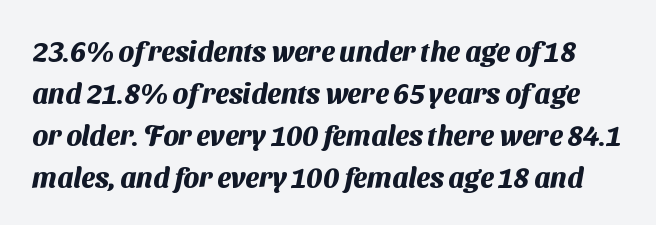
{"serif": "no", "bold": "yes", "weight": "heavy", "width": "normal", "stroke_contrast": "medium", "x_height": "medium", "monospaced": "no", "underline": "no", "line_spacing": "normal", "line_spacing_ratio": 1.5, "letter_spacing": "normal", "letter_spacing_em": 0.0, "glyph_px": 28}
